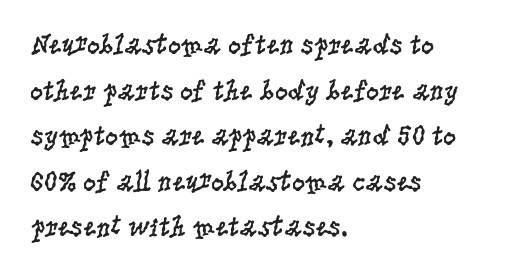
This sample uses a serif face. The lines sit at an ordinary, default distance from one another. Casual observation: everything's shoved over to the left. Each row of text sits above clean, open space. What stands out about the letter spacing? Nothing — it is the standard amount.
